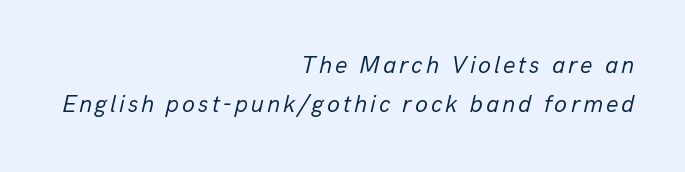
Q: Is the text bold? A: No.
Q: Is the text italic (slanted)? A: Yes, it leans right by about 13 degrees.
Q: Is the text underlined? A: No.
Q: How is the paragraph aligned? A: Right-aligned.
Q: Is the spacing between lines tight, normal or loose? A: Normal.
